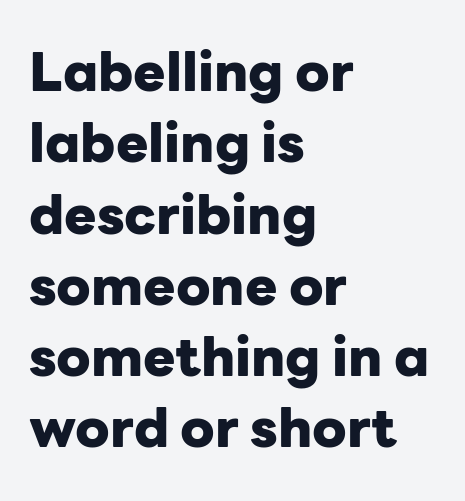
Q: Is the text bold? A: Yes.
Q: Is the text italic (slanted)? A: No, it is upright.
Q: Is the typeface a serif or a sans-serif typeface? A: Sans-serif.
Q: Is the text underlined? A: No.
Q: How is the paragraph aligned? A: Left-aligned.
Q: Is the spacing between letters normal or unusually wide? A: Normal.
Q: Is the spacing between lines tight, normal or loose? A: Normal.
Q: Width (condensed, normal, or wide)? A: Normal.
Q: Stroke contrast? A: Low.
Q: x-height? A: Medium.
Q: Monospaced? A: No.
